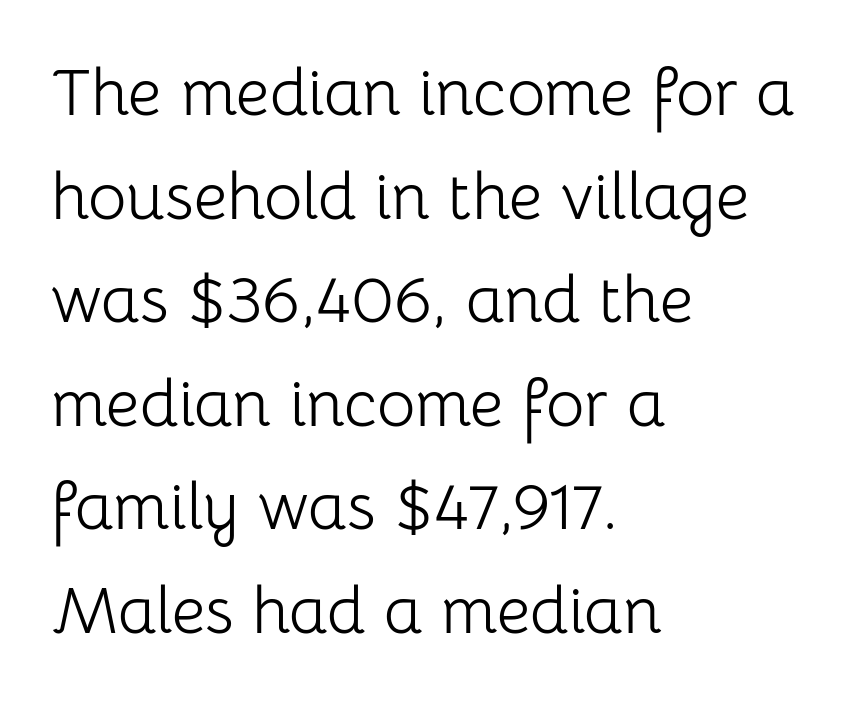
{"serif": "no", "italic": "no", "bold": "no", "weight": "light", "width": "normal", "stroke_contrast": "low", "x_height": "medium", "monospaced": "no", "underline": "no", "align": "left", "line_spacing": "normal", "line_spacing_ratio": 1.57, "letter_spacing": "normal", "letter_spacing_em": 0.0, "glyph_px": 66}
